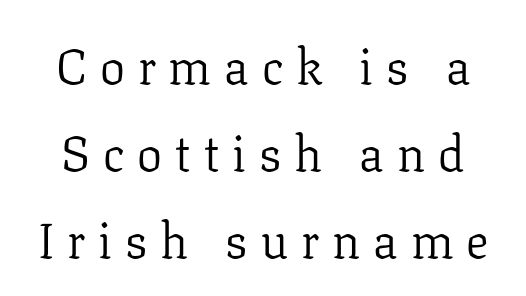
The image shows 50 px light serif type, upright; set line spacing 1.74x, unusually wide letter spacing (+0.26 em), not underlined; low stroke contrast and a medium x-height.
